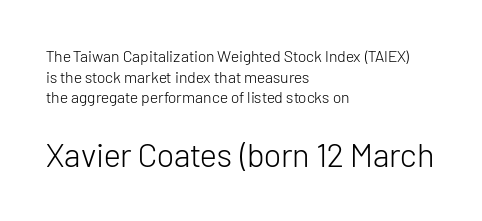
Q: Is the text bold? A: No.
Q: Is the text italic (slanted)? A: No, it is upright.
Q: Is the typeface a serif or a sans-serif typeface? A: Sans-serif.
Q: Is the text underlined? A: No.
Q: How is the paragraph aligned? A: Left-aligned.
Q: Is the spacing between letters normal or unusually wide? A: Normal.
Q: Is the spacing between lines tight, normal or loose? A: Normal.
Q: Which block of text is set in a larger size, the first (top) or the second (bottom)? A: The second (bottom) one.
Q: Width (condensed, normal, or wide)? A: Normal.
Q: Stroke contrast? A: Low.
Q: x-height? A: Medium.
Q: Monospaced? A: No.
